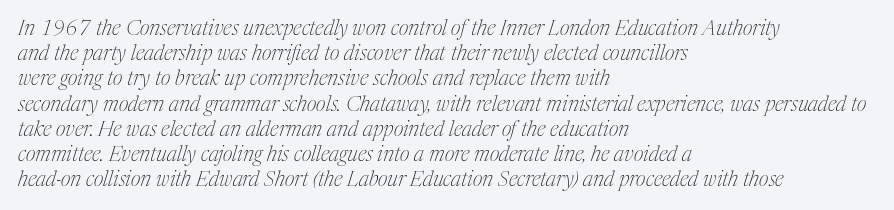
Q: Is the text bold? A: No.
Q: Is the text italic (slanted)? A: Yes, it leans right by about 17 degrees.
Q: Is the text underlined? A: No.
Q: How is the paragraph aligned? A: Left-aligned.
Q: Is the spacing between letters normal or unusually wide? A: Normal.
